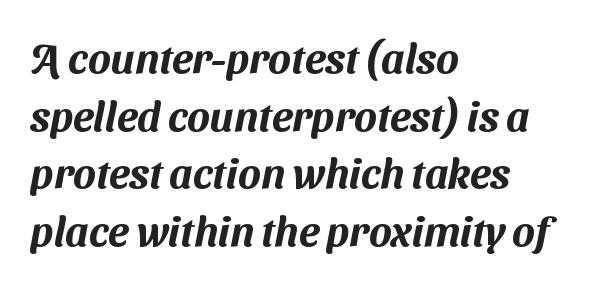
The image shows 42 px sans-serif type; set left-aligned, normal line spacing (1.37x), normal letter spacing, not underlined; medium stroke contrast and a medium x-height.
